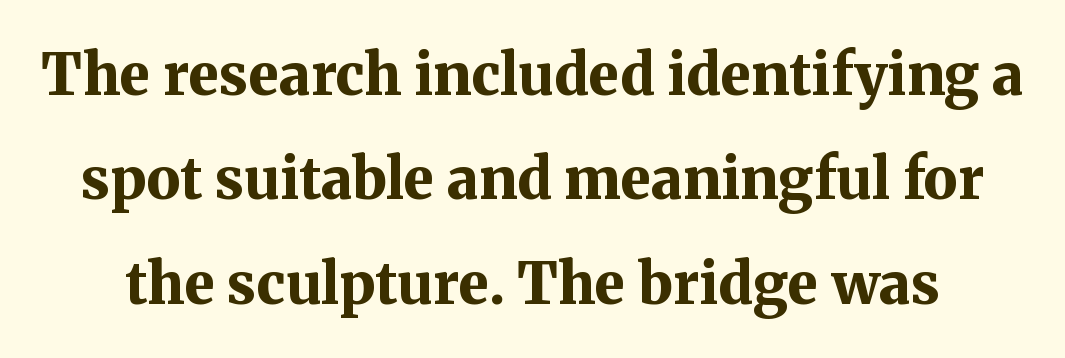
Q: Is the text bold? A: Yes.
Q: Is the text italic (slanted)? A: No, it is upright.
Q: Is the typeface a serif or a sans-serif typeface? A: Serif.
Q: Is the text underlined? A: No.
Q: Is the spacing between letters normal or unusually wide? A: Normal.
Q: Width (condensed, normal, or wide)? A: Normal.
Q: Stroke contrast? A: Medium.
Q: x-height? A: Medium.
Q: Monospaced? A: No.
